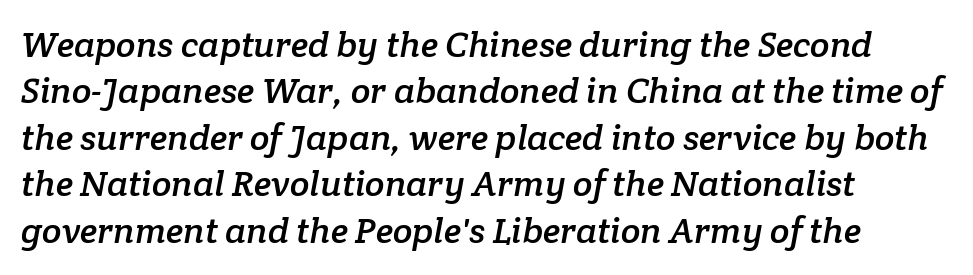
Q: Is the typeface a serif or a sans-serif typeface? A: Serif.
Q: Is the text underlined? A: No.
Q: How is the paragraph aligned? A: Left-aligned.
Q: Is the spacing between letters normal or unusually wide? A: Normal.
Q: Is the spacing between lines tight, normal or loose? A: Normal.
Q: Width (condensed, normal, or wide)? A: Normal.
Q: Stroke contrast? A: Low.
Q: x-height? A: Medium.
Q: Monospaced? A: No.
